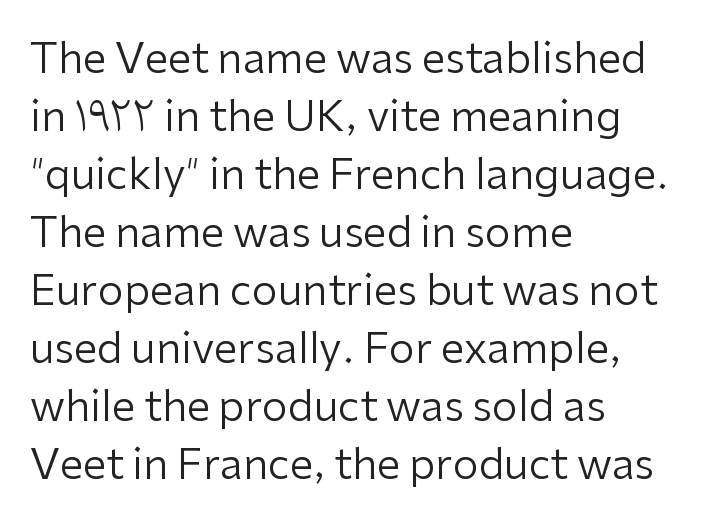
Q: Is the text bold? A: No.
Q: Is the text italic (slanted)? A: No, it is upright.
Q: Is the typeface a serif or a sans-serif typeface? A: Sans-serif.
Q: Is the text underlined? A: No.
Q: How is the paragraph aligned? A: Left-aligned.
Q: Is the spacing between letters normal or unusually wide? A: Normal.
Q: Is the spacing between lines tight, normal or loose? A: Normal.
Q: Width (condensed, normal, or wide)? A: Normal.
Q: Stroke contrast? A: Low.
Q: x-height? A: Medium.
Q: Monospaced? A: No.
